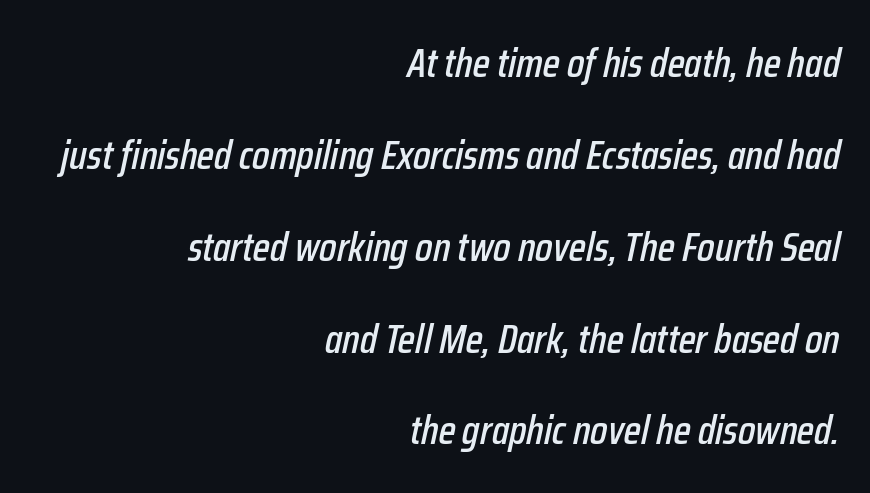
The lettering tilts uniformly, giving the passage an italic look. Baseline-to-baseline distance is far greater than the letter height. Every row of glyphs terminates at an identical x-position on the right. Think of a printed novel: that variable character pitch is what you see here. The strip under each line holds only bare page.
